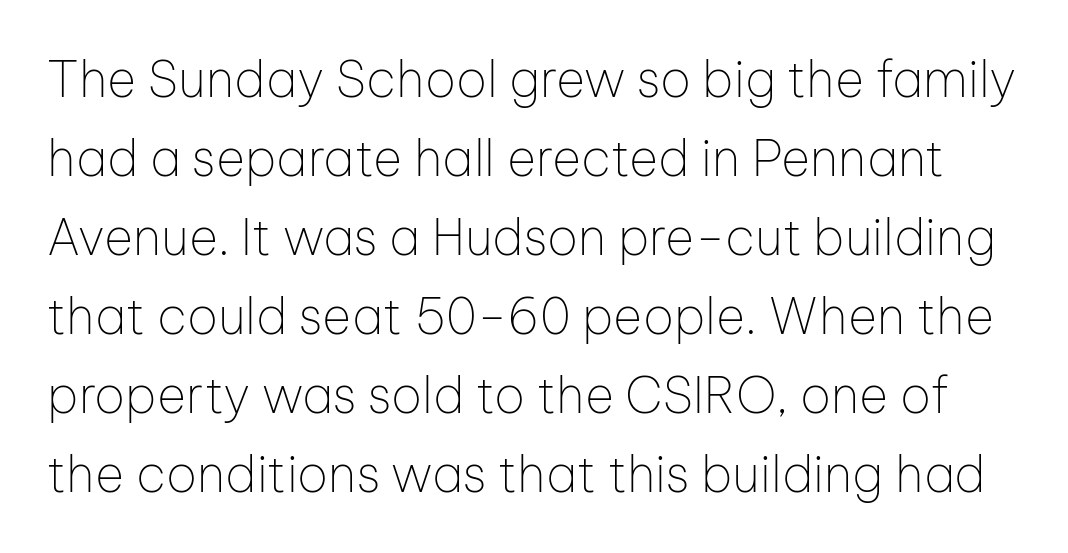
The image shows 50 px thin sans-serif type, upright; set normal line spacing (1.58x), normal letter spacing, not underlined; low stroke contrast and a medium x-height.
